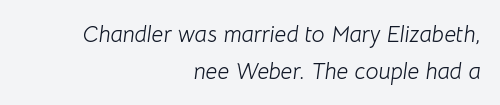
Would a proofreader flag this as italicized? Yes. The strip under each line holds only bare page. Is the block centered? No — it sits flush against the right margin. Reading down the column, the eye jumps a familiar distance to each next line.
